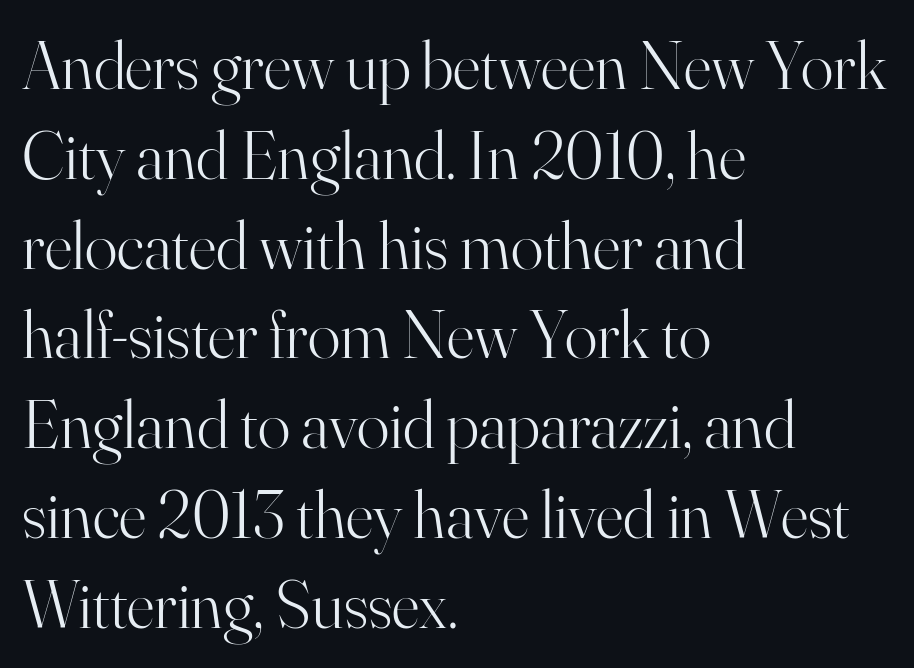
Compared with a centered layout, this one pins lines to the left instead. To sum up the face: it has serifs. Nothing heavy about these letters — not bold at all. Students, observe: this is what conventionally led text looks like.
